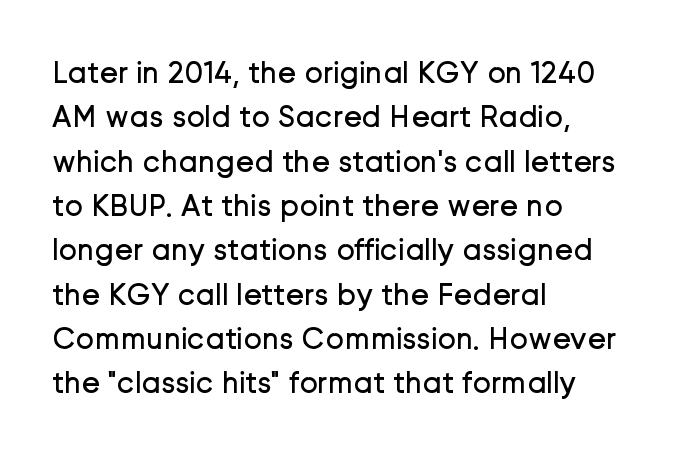
{"serif": "no", "italic": "no", "bold": "no", "weight": "regular", "width": "normal", "stroke_contrast": "low", "x_height": "medium", "monospaced": "no", "underline": "no", "align": "left", "line_spacing": "normal", "line_spacing_ratio": 1.43, "letter_spacing": "normal", "letter_spacing_em": 0.0, "glyph_px": 31}
